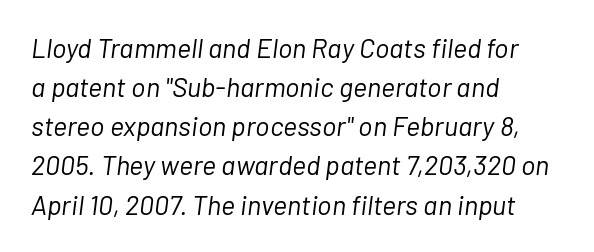
The image shows 27 px text type, italic (leaning right); set left-aligned, normal line spacing (1.45x), normal letter spacing, not underlined.
